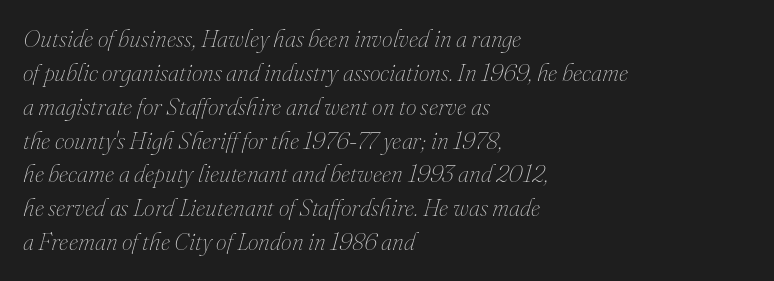
Q: Is the text bold? A: No.
Q: Is the text italic (slanted)? A: Yes, it leans right by about 16 degrees.
Q: Is the text underlined? A: No.
Q: How is the paragraph aligned? A: Left-aligned.
Q: Is the spacing between letters normal or unusually wide? A: Normal.
Q: Is the spacing between lines tight, normal or loose? A: Normal.
